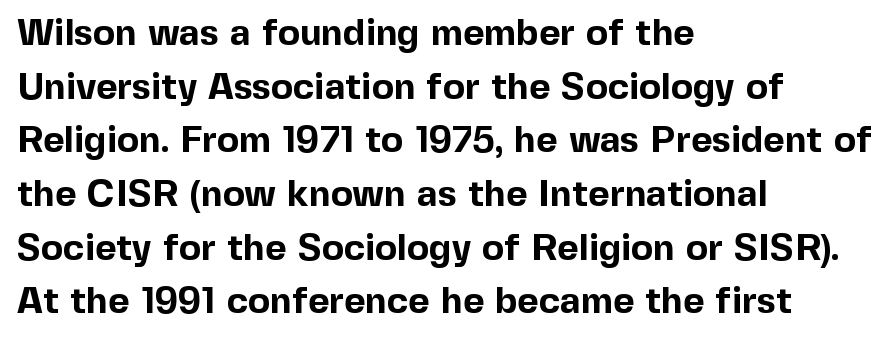
Chunky letters — that's bold for sure. Tracking here is standard; glyphs follow each other at the usual distance. Just letters on the line, the space beneath them empty. Leftover space on each line is placed entirely after the last word.
